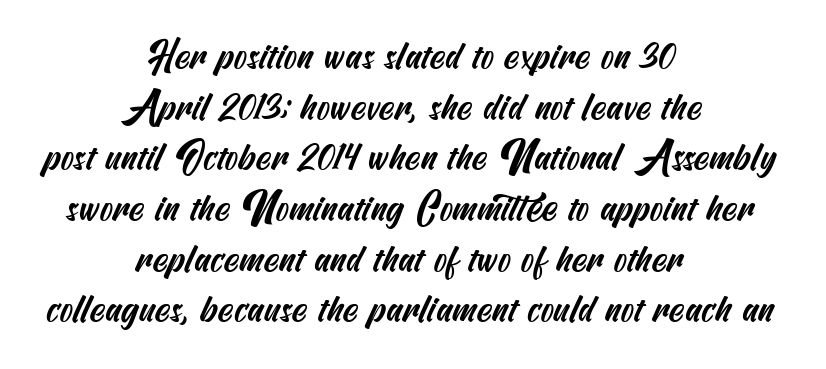
The image shows 39 px condensed sans-serif type; set centered, normal line spacing (1.3x), normal letter spacing, not underlined; medium stroke contrast and a small x-height.
